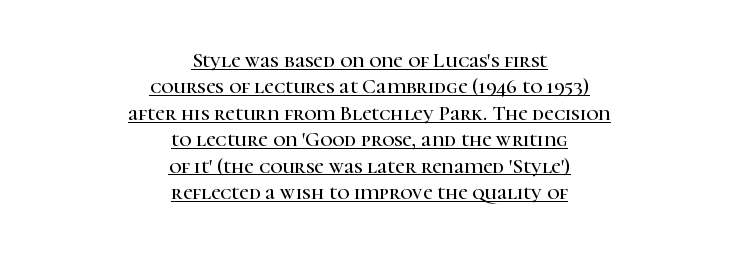
The image shows 21 px text type, upright; set centered, normal line spacing (1.26x), normal letter spacing, underlined.
